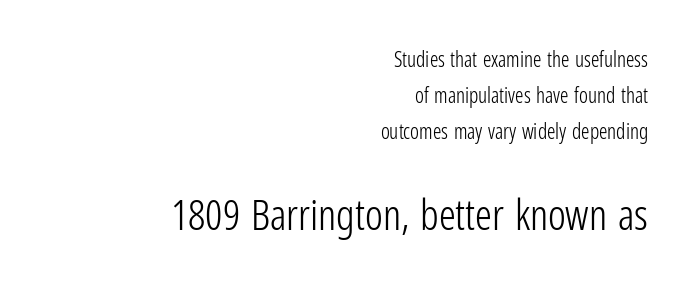
The typeface chosen for these lines omits serifs. What stands out about the letter spacing? Nothing — it is the standard amount. The letters advance in unequal steps, a hallmark of proportional type. The ragged edge is on the left, which tells us the setting is flush right. Rule under the text: the space is simply empty.
